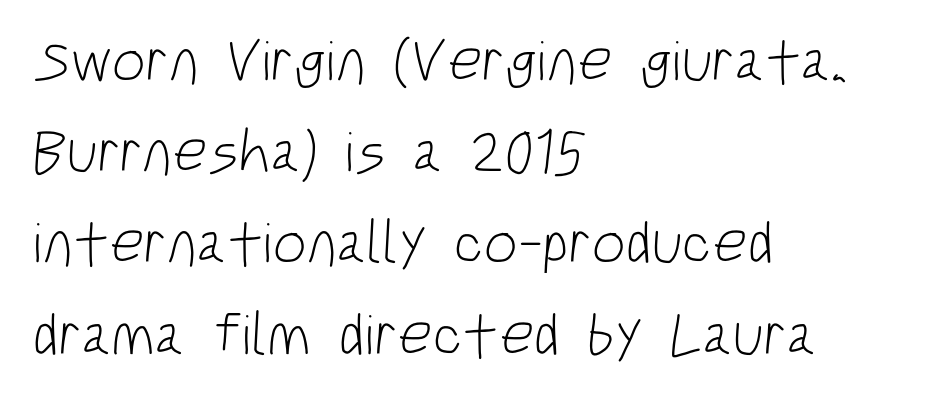
There is no visible air inserted between adjacent glyphs. Does the leading feel generous? No, just average. Varying glyph widths throughout — classic text-font behaviour. The compositor pushed each line to the left boundary.
